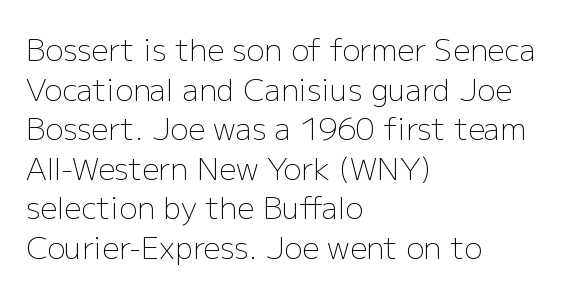
The rendering anchors every line to the left-hand side. The rendering uses natural spacing where letterforms have individual widths. These lines sit exactly where default settings would place them. Type without underlining. Look at the bottom of the vertical strokes: they stop flat, with no serifs. Short note: letters normally spaced.
